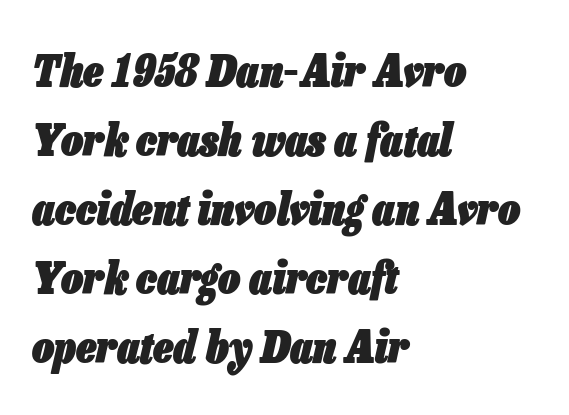
{"italic": "yes", "lean": "right", "slant_degrees": 13, "bold": "yes", "weight": "heavy", "width": "condensed", "stroke_contrast": "low", "x_height": "medium", "monospaced": "no", "underline": "no", "align": "left", "line_spacing": "normal", "line_spacing_ratio": 1.57, "letter_spacing": "normal", "letter_spacing_em": 0.0, "glyph_px": 44}
